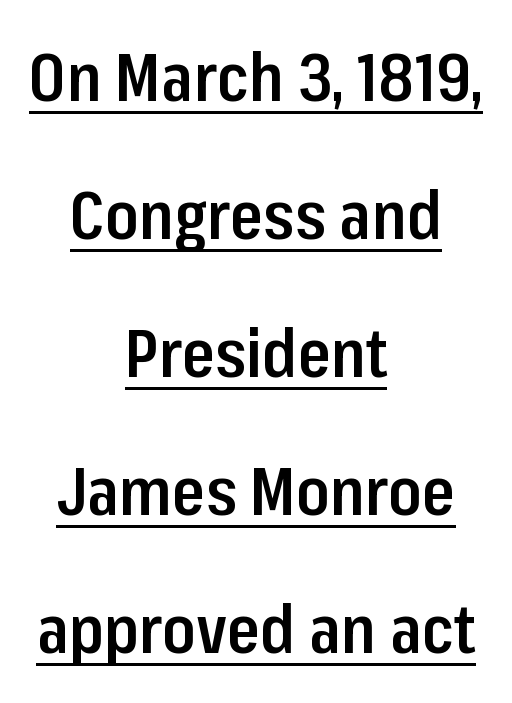
Q: Is the text bold? A: Semi-bold.
Q: Is the text italic (slanted)? A: No, it is upright.
Q: Is the typeface a serif or a sans-serif typeface? A: Sans-serif.
Q: Is the text underlined? A: Yes.
Q: How is the paragraph aligned? A: Centered.
Q: Is the spacing between letters normal or unusually wide? A: Normal.
Q: Is the spacing between lines tight, normal or loose? A: Loose.
Q: Width (condensed, normal, or wide)? A: Condensed.
Q: Stroke contrast? A: Low.
Q: x-height? A: Medium.
Q: Monospaced? A: No.
